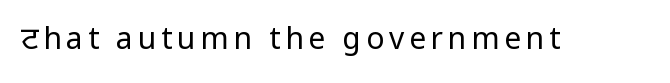
The image shows 30 px regular-weight sans-serif type, upright; set not underlined; low stroke contrast and a medium x-height.
